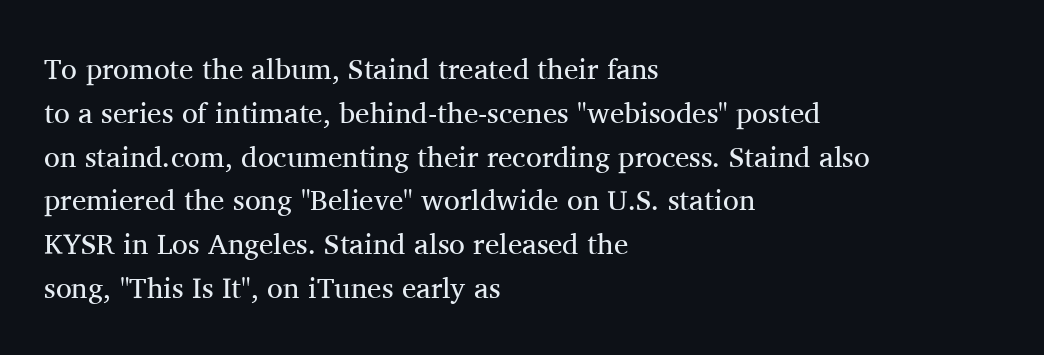
Weight class: somewhere from thin through regular. The setting favours the left margin, as ordinary paragraphs usually do. Words float on clear page, feet unadorned. The letters advance in unequal steps, a hallmark of proportional type. The horizontal fit of the characters is conventional and even. The face used here is seriffed, in the tradition of book romans.
